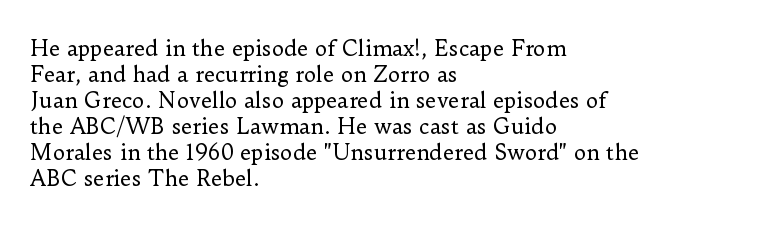
The image shows 21 px text type, upright; set left-aligned, line spacing 1.24x, normal letter spacing, not underlined.
